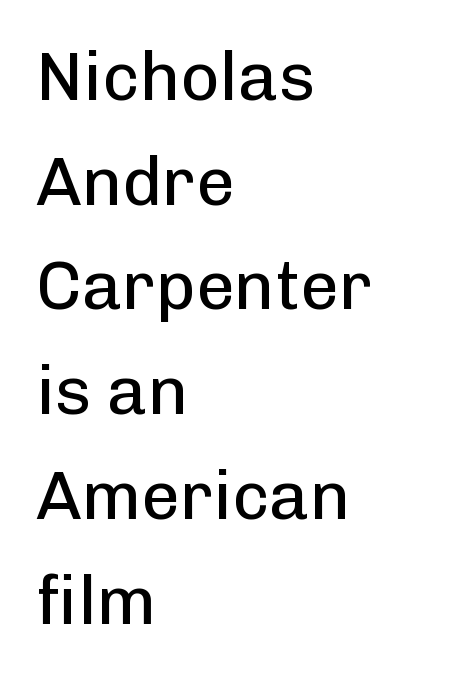
Check where the strokes stop: nothing finishes them off — pure sans. The words here are not underlined. These lines were composed using upright roman letters. Is this a fixed-width face? No — the glyphs have proportional, varying widths. The face used here is rendered with its standard letterfit. Vertical stems look standard width or narrower in stroke.
